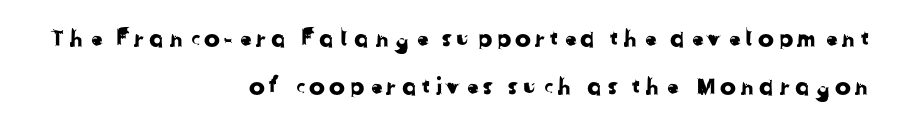
Line ends are locked; line starts wander. Each row of text sits above clean, open space. The passage shown stacks its lines with a broad gap.
